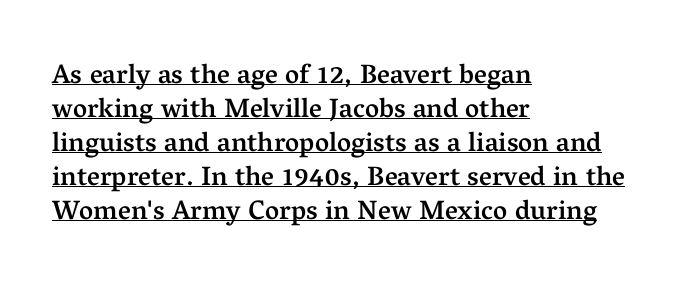
Summary of weight: moderately heavy, a semibold. Summary of vertical rhythm: regular, with standard interline spacing. Tracking value appears to be zero — textbook default spacing. What decoration does the sample have? An underline. Is the block centered? No — it sits flush against the left margin. Posture: straight, roman, zero tilt.
